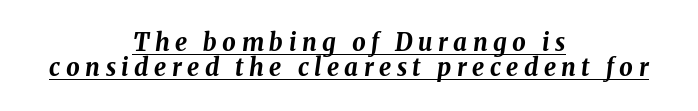
Q: Is the text bold? A: Yes.
Q: Is the text italic (slanted)? A: Yes, it leans right by about 8 degrees.
Q: Is the text underlined? A: Yes.
Q: How is the paragraph aligned? A: Centered.
Q: Is the spacing between letters normal or unusually wide? A: Unusually wide.
Q: Is the spacing between lines tight, normal or loose? A: Tight.
